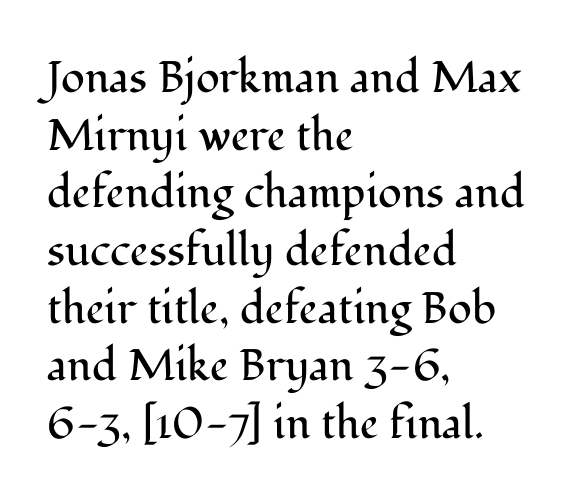
The setting favours the left margin, as ordinary paragraphs usually do. Anything drawn beneath the words? Only blank space. These lines keep a tight, regular rhythm from letter to letter. A typesetter would label this face a serif. Quick note: interline space is typical. Here the designer chose a conventional face with non-uniform glyph widths.
